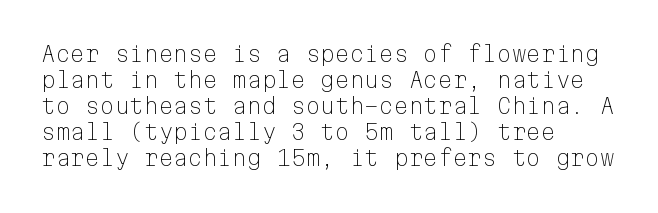
{"italic": "no", "bold": "no", "underline": "no", "align": "left", "line_spacing_ratio": 1.24, "letter_spacing": "normal", "letter_spacing_em": 0.0, "glyph_px": 21}
